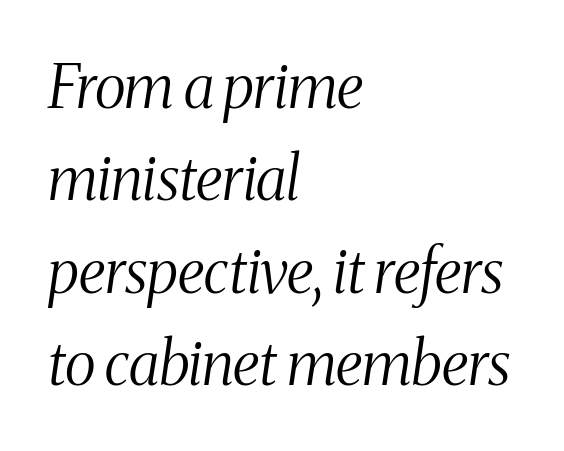
The image shows 60 px light, condensed serif type, italic (leaning right); set left-aligned, normal line spacing (1.54x), normal letter spacing, not underlined; medium stroke contrast and a medium x-height.
